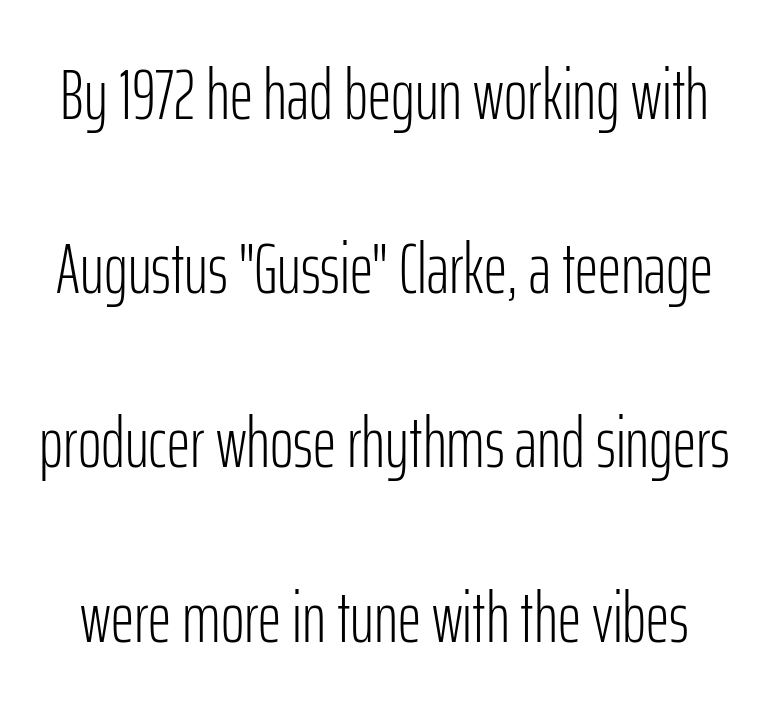
Standard letterfit; no display-style spreading of the glyphs. This sample has the flowing, uneven cadence of proportional lettering. Counters stay open thanks to moderate or lighter strokes. A great deal of white space separates one row of letters from the next. Honestly, there is no underline to notice here at all.
